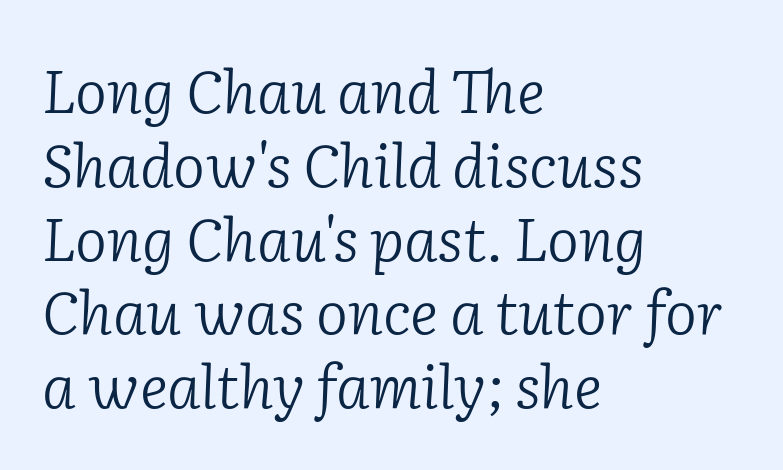
Q: Is the text bold? A: No.
Q: Is the text italic (slanted)? A: Yes, it leans right by about 2 degrees.
Q: Is the typeface a serif or a sans-serif typeface? A: Serif.
Q: Is the text underlined? A: No.
Q: How is the paragraph aligned? A: Left-aligned.
Q: Is the spacing between letters normal or unusually wide? A: Normal.
Q: Width (condensed, normal, or wide)? A: Normal.
Q: Stroke contrast? A: Low.
Q: x-height? A: Medium.
Q: Monospaced? A: No.
